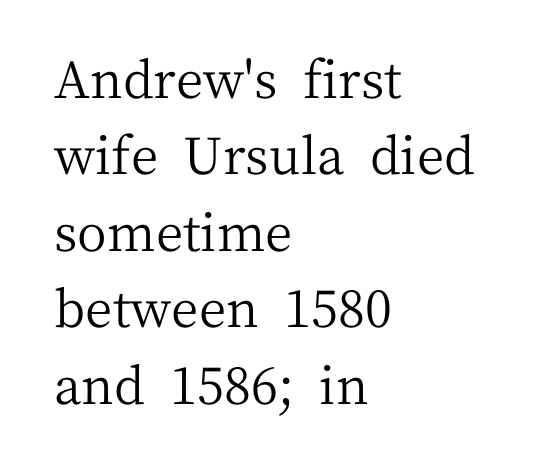
The image shows 51 px regular-weight serif type, upright; set left-aligned, normal line spacing (1.5x), normal letter spacing, not underlined; medium stroke contrast and a medium x-height.
